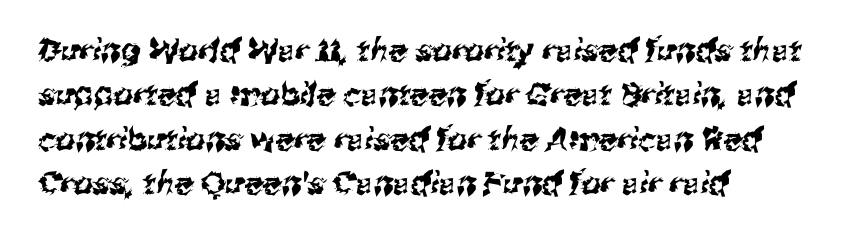
Q: Is the typeface a serif or a sans-serif typeface? A: Sans-serif.
Q: Is the text underlined? A: No.
Q: How is the paragraph aligned? A: Left-aligned.
Q: Is the spacing between letters normal or unusually wide? A: Normal.
Q: Is the spacing between lines tight, normal or loose? A: Normal.
Q: Width (condensed, normal, or wide)? A: Normal.
Q: Stroke contrast? A: Medium.
Q: x-height? A: Medium.
Q: Monospaced? A: No.
